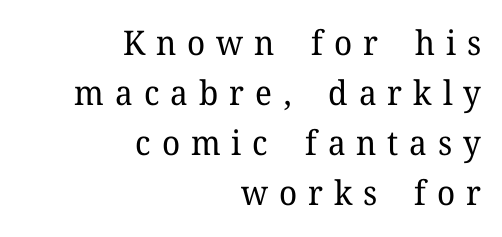
{"serif": "yes", "italic": "no", "bold": "no", "weight": "regular", "width": "normal", "stroke_contrast": "low", "x_height": "medium", "monospaced": "no", "underline": "no", "align": "right", "line_spacing": "normal", "line_spacing_ratio": 1.47, "letter_spacing": "wide", "letter_spacing_em": 0.32, "glyph_px": 34}
